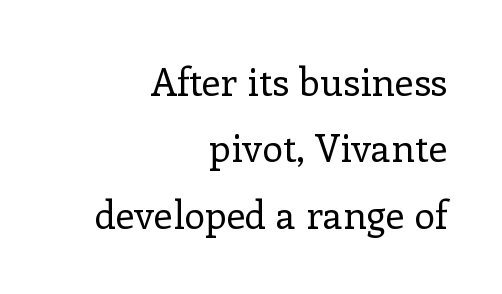
{"serif": "yes", "italic": "no", "bold": "no", "weight": "regular", "width": "normal", "stroke_contrast": "low", "x_height": "medium", "monospaced": "no", "underline": "no", "align": "right", "line_spacing_ratio": 1.75, "letter_spacing": "normal", "letter_spacing_em": 0.0, "glyph_px": 38}
